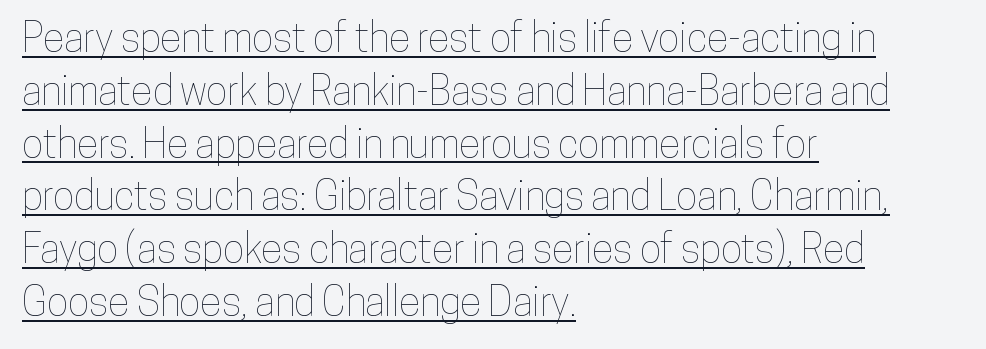
The image shows 40 px condensed type, upright; set left-aligned, normal line spacing (1.32x), normal letter spacing, underlined; low stroke contrast and a medium x-height.
